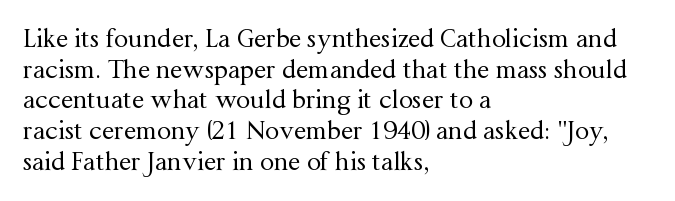
Q: Is the text bold? A: No.
Q: Is the text italic (slanted)? A: No, it is upright.
Q: Is the text underlined? A: No.
Q: How is the paragraph aligned? A: Left-aligned.
Q: Is the spacing between letters normal or unusually wide? A: Normal.
